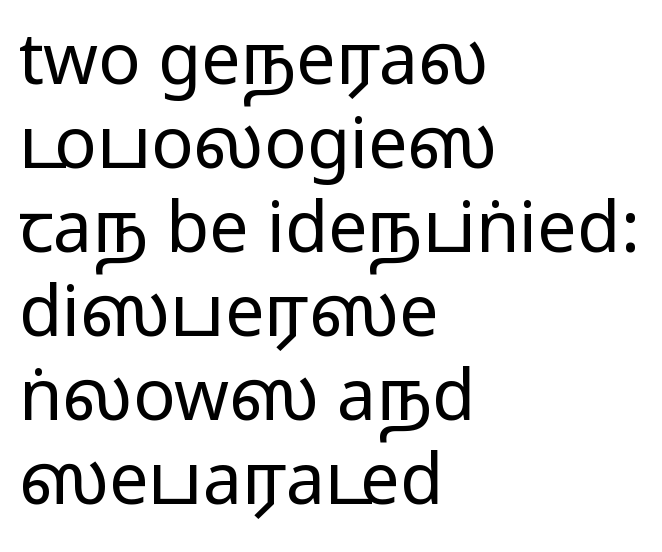
The image shows 70 px regular-weight, wide sans-serif type, upright; set left-aligned, line spacing 1.2x, normal letter spacing, not underlined; low stroke contrast and a medium x-height.
